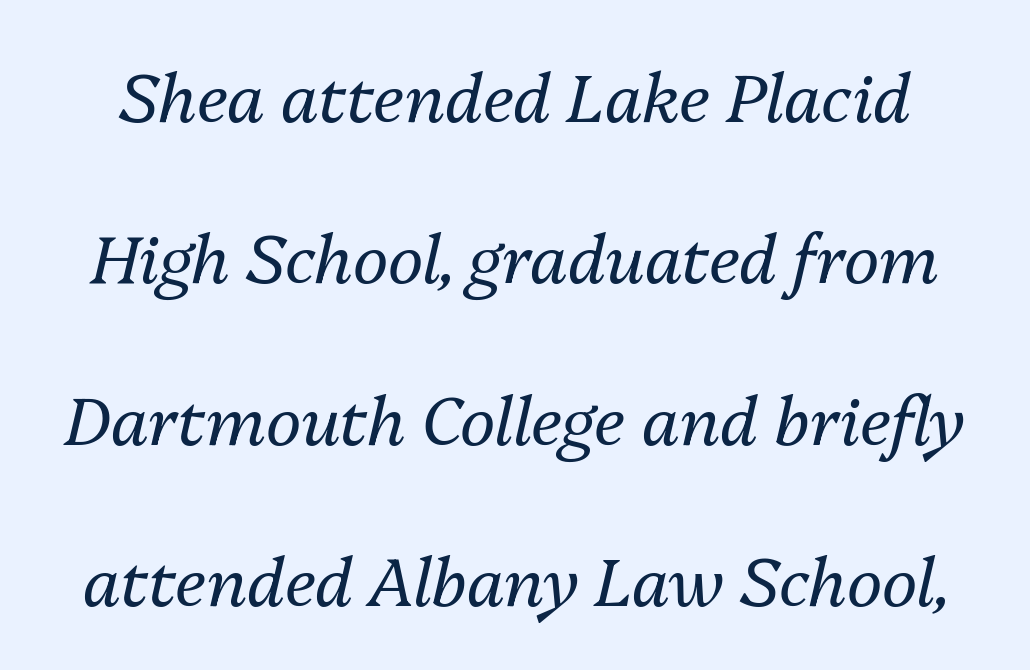
Q: Is the text bold? A: No.
Q: Is the text italic (slanted)? A: Yes, it leans right by about 13 degrees.
Q: Is the text underlined? A: No.
Q: Is the spacing between letters normal or unusually wide? A: Normal.
Q: Is the spacing between lines tight, normal or loose? A: Loose.
Q: Width (condensed, normal, or wide)? A: Normal.
Q: Stroke contrast? A: Medium.
Q: x-height? A: Medium.
Q: Monospaced? A: No.
